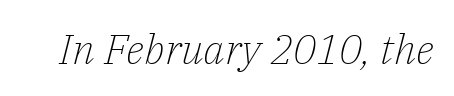
{"serif": "yes", "italic": "yes", "lean": "right", "slant_degrees": 14, "bold": "no", "weight": "light", "width": "normal", "stroke_contrast": "low", "x_height": "medium", "monospaced": "no", "underline": "no", "letter_spacing": "normal", "letter_spacing_em": 0.0, "glyph_px": 42}
